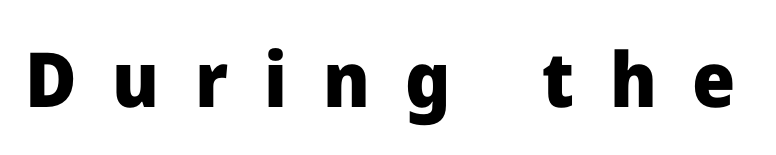
Q: Is the text bold? A: Yes.
Q: Is the text italic (slanted)? A: No, it is upright.
Q: Is the typeface a serif or a sans-serif typeface? A: Sans-serif.
Q: Is the text underlined? A: No.
Q: Is the spacing between letters normal or unusually wide? A: Unusually wide.
Q: Width (condensed, normal, or wide)? A: Normal.
Q: Stroke contrast? A: Low.
Q: x-height? A: Medium.
Q: Monospaced? A: No.
